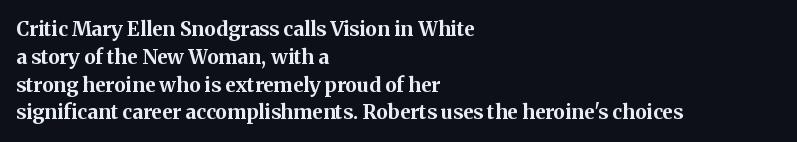
{"italic": "no", "bold": "yes", "underline": "no", "align": "left", "line_spacing": "normal", "line_spacing_ratio": 1.39, "letter_spacing": "normal", "letter_spacing_em": 0.0, "glyph_px": 20}
